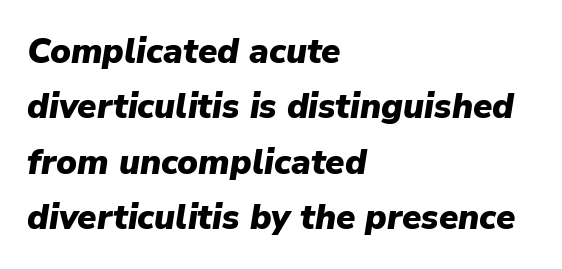
Q: Is the text bold? A: Yes.
Q: Is the text italic (slanted)? A: Yes, it leans right by about 9 degrees.
Q: Is the text underlined? A: No.
Q: How is the paragraph aligned? A: Left-aligned.
Q: Is the spacing between letters normal or unusually wide? A: Normal.
Q: Is the spacing between lines tight, normal or loose? A: Normal.
Q: Width (condensed, normal, or wide)? A: Normal.
Q: Stroke contrast? A: Low.
Q: x-height? A: Medium.
Q: Monospaced? A: No.
